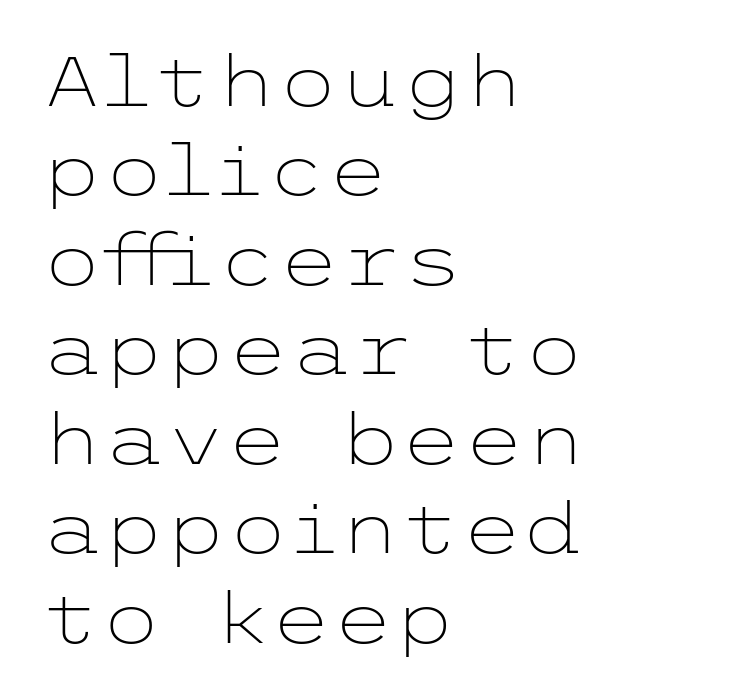
{"serif": "no", "italic": "no", "bold": "no", "weight": "light", "width": "wide", "stroke_contrast": "low", "x_height": "medium", "underline": "no", "align": "left", "line_spacing": "normal", "line_spacing_ratio": 1.26, "letter_spacing": "normal", "letter_spacing_em": 0.0, "glyph_px": 71}
